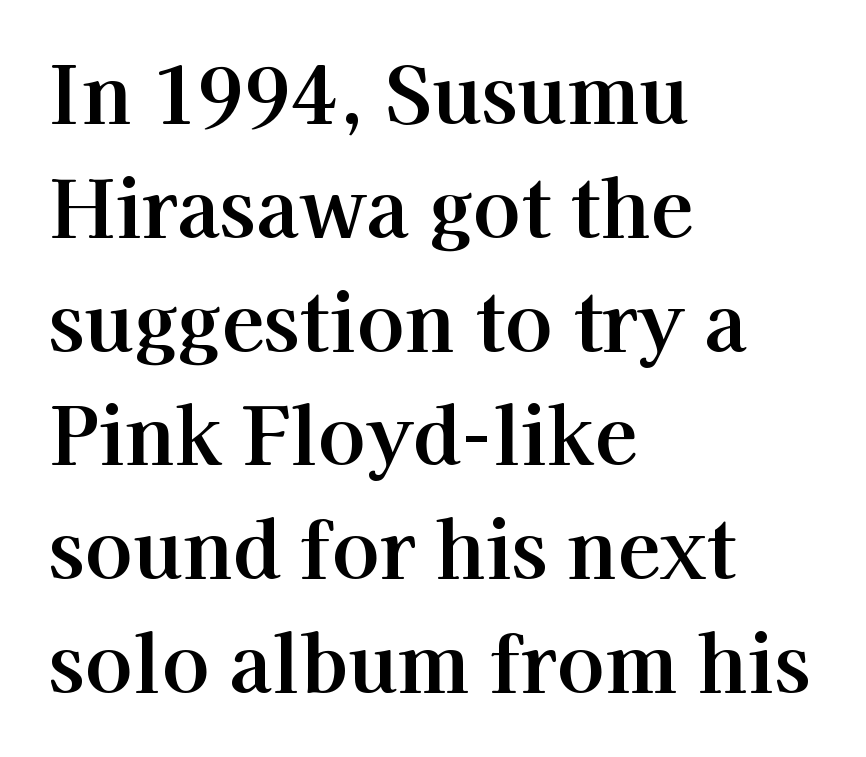
The image shows 79 px serif type, upright; set left-aligned, normal line spacing (1.44x), normal letter spacing, not underlined; high stroke contrast and a medium x-height.
